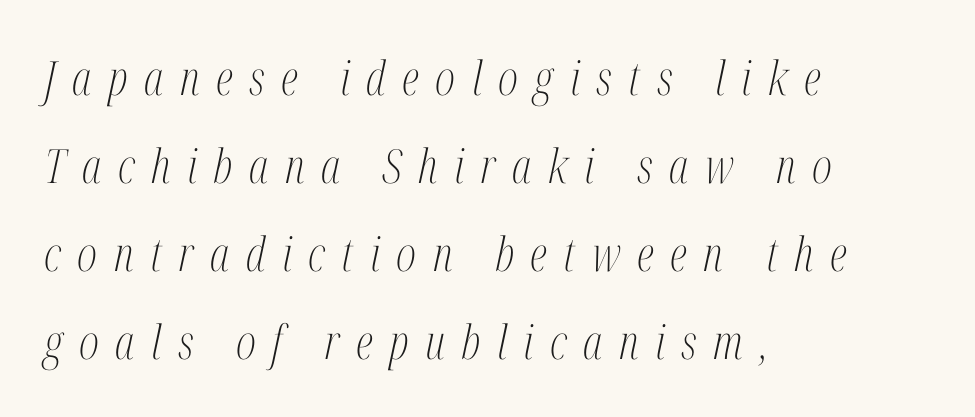
The image shows 47 px light, condensed serif type, italic (leaning right); set left-aligned, line spacing 1.87x, unusually wide letter spacing (+0.35 em), not underlined; medium stroke contrast and a medium x-height.
